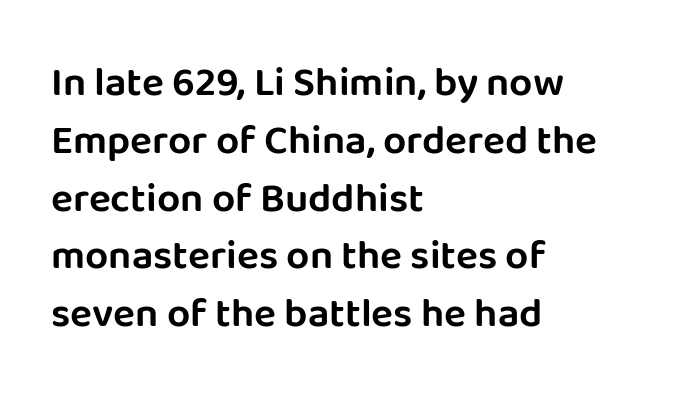
Q: Is the text italic (slanted)? A: No, it is upright.
Q: Is the typeface a serif or a sans-serif typeface? A: Sans-serif.
Q: Is the text underlined? A: No.
Q: How is the paragraph aligned? A: Left-aligned.
Q: Is the spacing between letters normal or unusually wide? A: Normal.
Q: Is the spacing between lines tight, normal or loose? A: Normal.
Q: Width (condensed, normal, or wide)? A: Normal.
Q: Stroke contrast? A: Low.
Q: x-height? A: Large.
Q: Monospaced? A: No.
